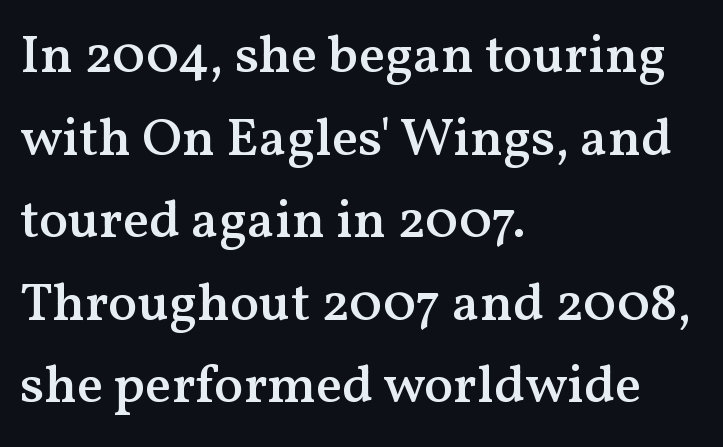
{"serif": "yes", "italic": "no", "bold": "semi", "weight": "semibold", "width": "normal", "stroke_contrast": "medium", "x_height": "medium", "monospaced": "no", "underline": "no", "align": "left", "line_spacing": "normal", "line_spacing_ratio": 1.53, "letter_spacing": "normal", "letter_spacing_em": 0.0, "glyph_px": 54}
